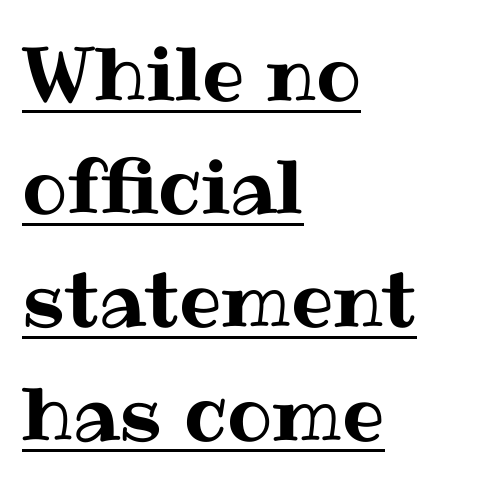
{"italic": "no", "width": "normal", "stroke_contrast": "medium", "x_height": "medium", "monospaced": "no", "underline": "yes", "align": "left", "line_spacing": "normal", "line_spacing_ratio": 1.51, "letter_spacing": "normal", "letter_spacing_em": 0.0, "glyph_px": 75}
